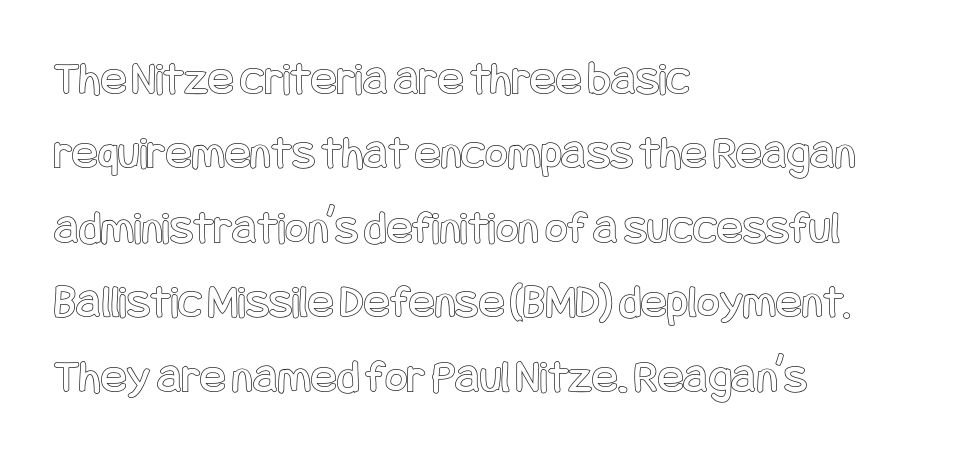
Q: Is the text italic (slanted)? A: No, it is upright.
Q: Is the text underlined? A: No.
Q: How is the paragraph aligned? A: Left-aligned.
Q: Is the spacing between letters normal or unusually wide? A: Normal.
Q: Is the spacing between lines tight, normal or loose? A: Normal.
Q: Width (condensed, normal, or wide)? A: Condensed.
Q: x-height? A: Large.
